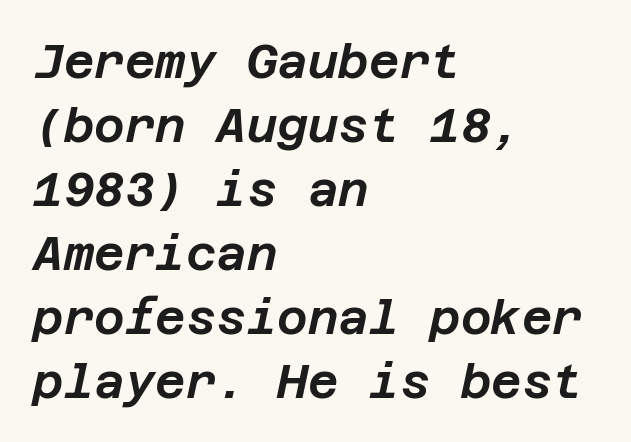
The image shows 47 px text type, italic (leaning right); set left-aligned, normal line spacing (1.36x), normal letter spacing, not underlined; low stroke contrast and a large x-height.
